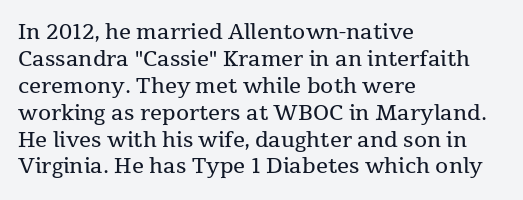
These lines keep a tight, regular rhythm from letter to letter. The rows are spaced the way most documents space them. Nothing heavy about these letters — not bold at all. A roman cut, with each character standing at attention. Check under the words: just untouched page. All the whitespace from short lines collects on the right.
